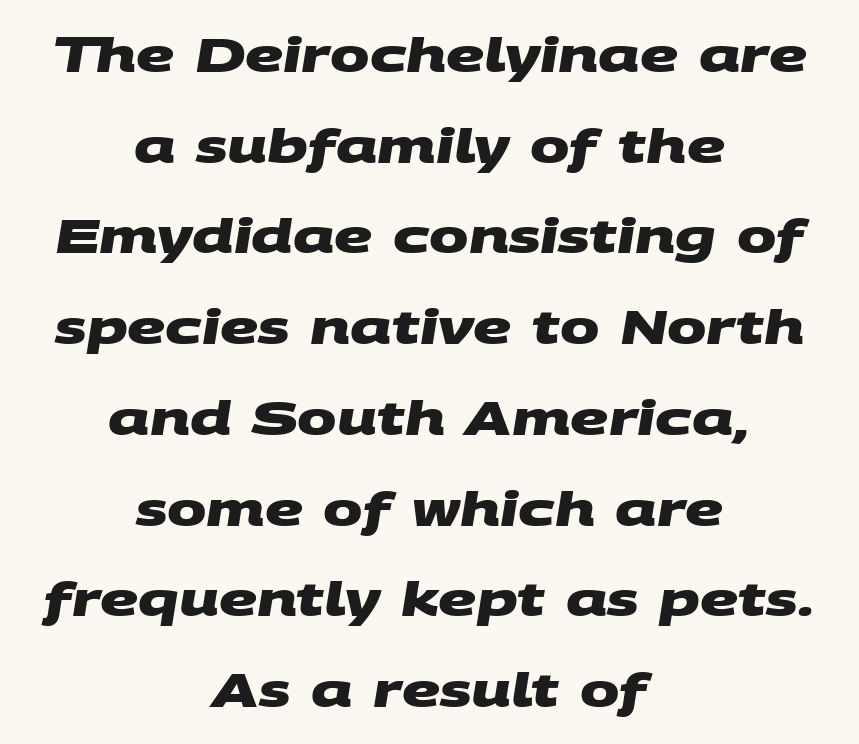
Q: Is the text bold? A: Yes.
Q: Is the typeface a serif or a sans-serif typeface? A: Sans-serif.
Q: Is the text underlined? A: No.
Q: How is the paragraph aligned? A: Centered.
Q: Is the spacing between letters normal or unusually wide? A: Normal.
Q: Is the spacing between lines tight, normal or loose? A: Loose.
Q: Width (condensed, normal, or wide)? A: Wide.
Q: Stroke contrast? A: Medium.
Q: x-height? A: Large.
Q: Monospaced? A: No.
